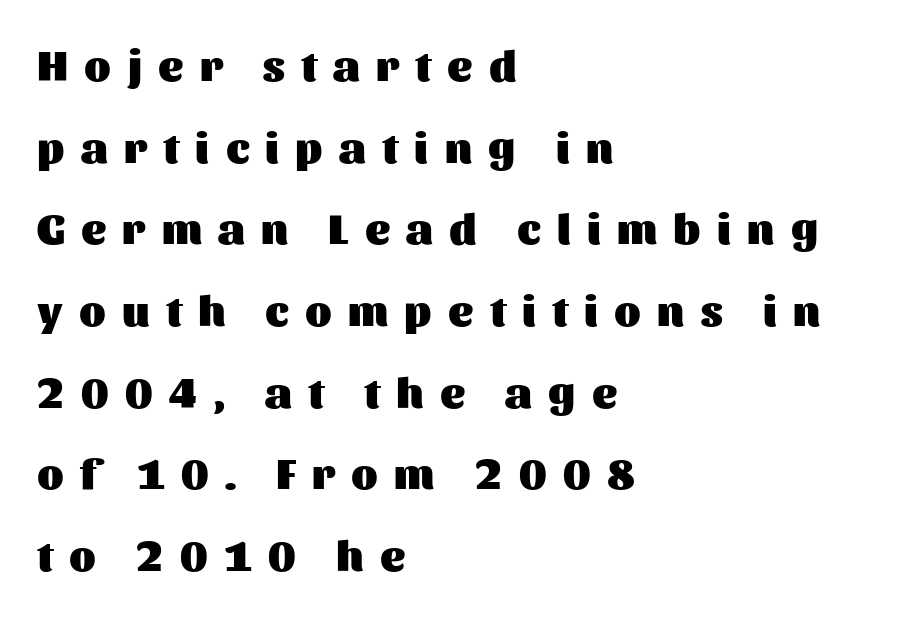
A sans-serif font was chosen for this passage. This sample is left-justified, so line endings fall wherever the words run out. Just letters on the line, the space beneath them empty. Note the varied advance widths — an 'i' is clearly narrower than an 'm'. Someone cranked the tracking dial way up on this one. Italic? Not at all — the glyphs are vertical.
